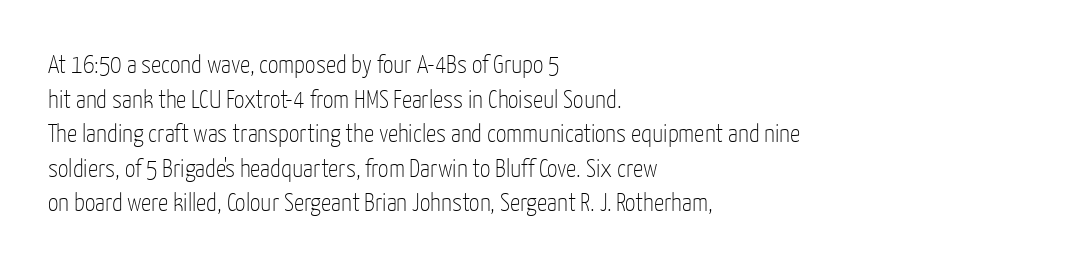
No chunkiness to these letters — they're not bold. A classic flush-left, rag-right setting is used for this passage. One glance says typical: line gaps are just what's usual. The letters sit at their default tracking, neither squeezed nor spread.
